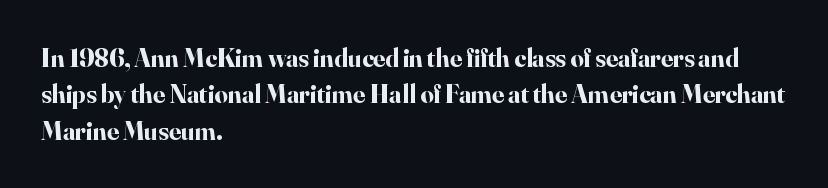
The image shows 26 px bold type, upright; set left-aligned, normal line spacing (1.4x), normal letter spacing, not underlined.
